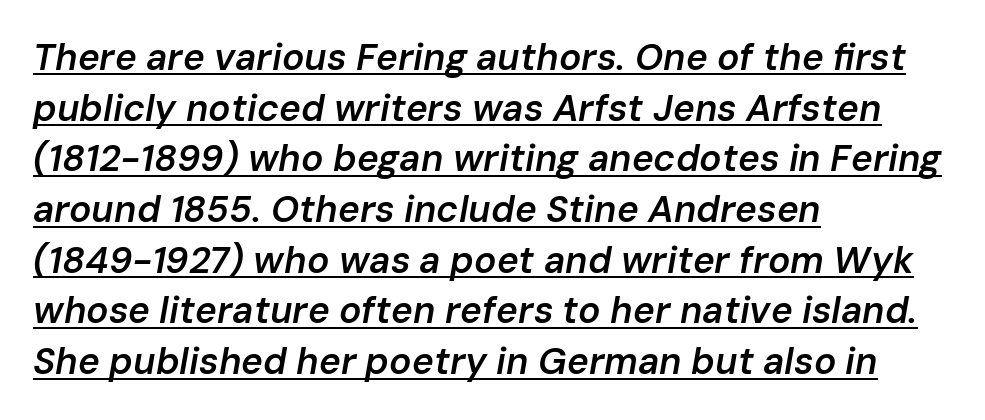
{"italic": "yes", "lean": "right", "slant_degrees": 10, "bold": "semi", "weight": "semibold", "width": "normal", "stroke_contrast": "low", "x_height": "medium", "monospaced": "no", "underline": "yes", "align": "left", "line_spacing": "normal", "line_spacing_ratio": 1.37, "letter_spacing": "normal", "letter_spacing_em": 0.0, "glyph_px": 37}
